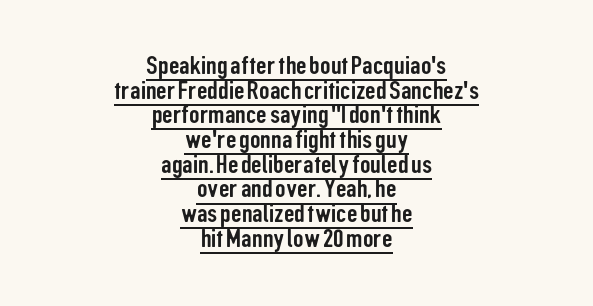
Q: Is the text italic (slanted)? A: No, it is upright.
Q: Is the text underlined? A: Yes.
Q: How is the paragraph aligned? A: Centered.
Q: Is the spacing between letters normal or unusually wide? A: Normal.
Q: Is the spacing between lines tight, normal or loose? A: Tight.
